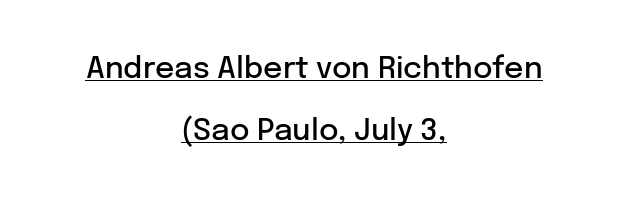
{"serif": "no", "italic": "no", "bold": "semi", "weight": "semibold", "width": "normal", "stroke_contrast": "low", "x_height": "medium", "monospaced": "no", "underline": "yes", "align": "center", "line_spacing": "loose", "line_spacing_ratio": 2.07, "letter_spacing": "normal", "letter_spacing_em": 0.0, "glyph_px": 30}
